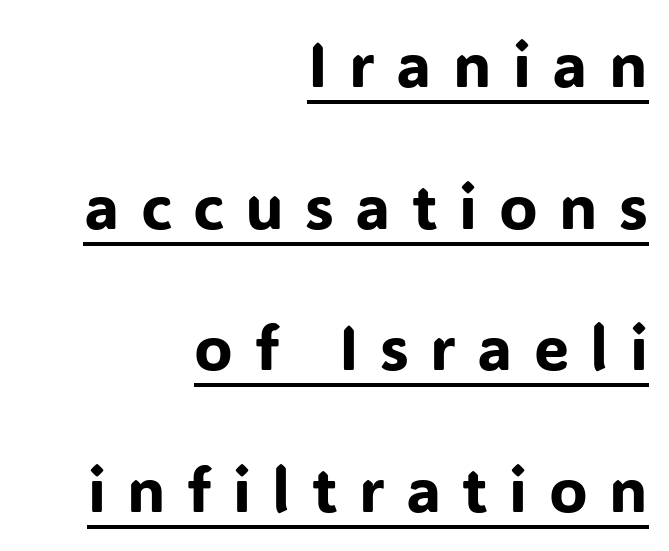
The image shows 63 px sans-serif type, upright; set right-aligned, loose line spacing (2.25x), unusually wide letter spacing (+0.34 em), underlined; low stroke contrast and a medium x-height.
